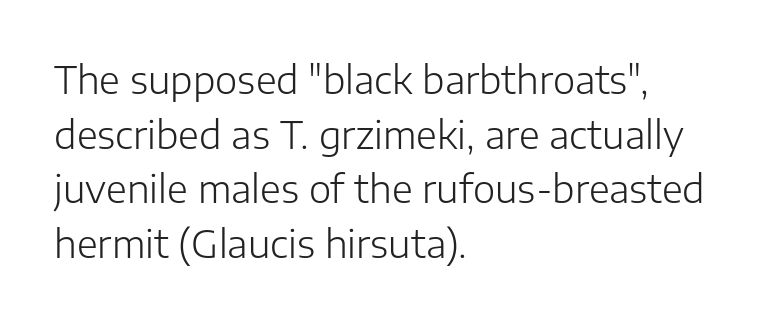
This sample has the flowing, uneven cadence of proportional lettering. Whoever set this chose a conventional vertical rhythm. Typeset ragged right — the left edge is the straight one. The typography opts for an upright posture over an oblique one. Spacing between characters is what you'd get straight out of the box.
